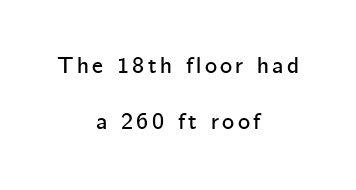
Q: Is the text italic (slanted)? A: No, it is upright.
Q: Is the text underlined? A: No.
Q: How is the paragraph aligned? A: Centered.
Q: Is the spacing between lines tight, normal or loose? A: Loose.
